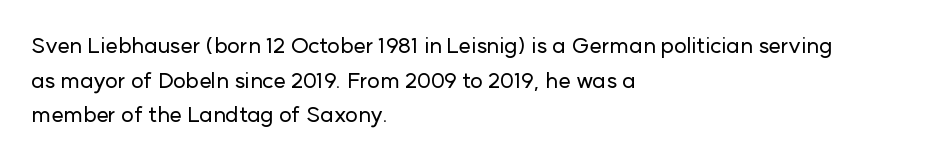
The setting favours the left margin, as ordinary paragraphs usually do. The letters stand straight up with perfectly vertical stems. Baseline-to-baseline distance is the conventional proportion of letter height. Beneath every word, the page is bare. Is the letter spacing exaggerated? No — it looks like the ordinary default.
